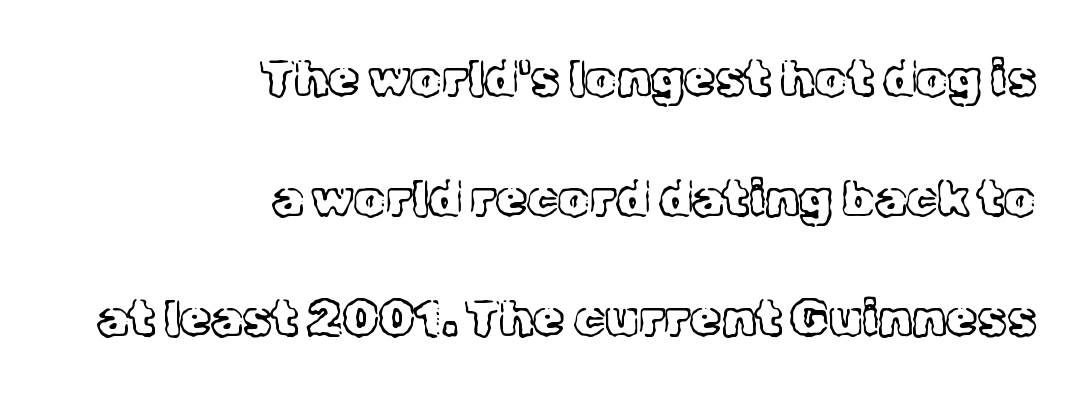
{"serif": "yes", "italic": "no", "bold": "no", "weight": "light", "width": "normal", "x_height": "medium", "monospaced": "no", "underline": "no", "align": "right", "line_spacing": "loose", "line_spacing_ratio": 2.4, "letter_spacing": "normal", "letter_spacing_em": 0.0, "glyph_px": 50}
